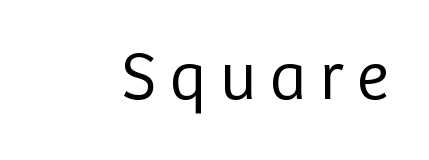
The image shows 68 px regular-weight sans-serif type, upright; set unusually wide letter spacing (+0.2 em), not underlined; low stroke contrast and a medium x-height.
